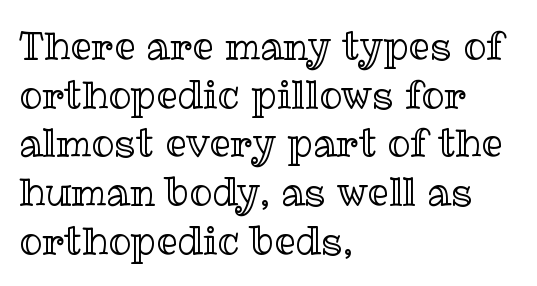
Glance below the letters and you will spot only blank space. The paragraph has a hard left edge and a soft right edge. This sample keeps an unexceptional amount of space between lines. The passage shown is typed in a proportional face where columns would drift.
